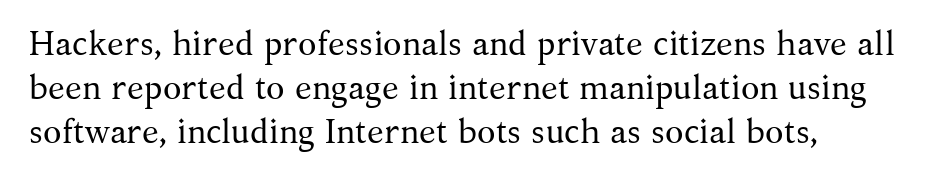
The face looks like a standard text weight, possibly lighter. Proportional: the letters do not fall into vertical columns. A typesetter would call this zero additional tracking. The block of text has a typical density, with ordinary space between rows. The typography opts for an upright posture over an oblique one.
